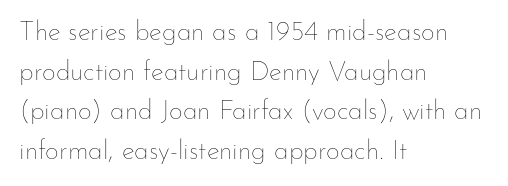
Notice how descenders clear the ascenders below comfortably — that's standard leading. Inter-character spacing is left at the font's built-in metrics. Bare-footed words on every line. The strokes are not fattened; the text isn't bold. A student would call this left alignment; a typographer would say flush left, rag right.
